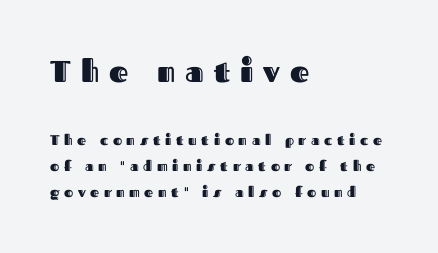
The image shows 30 px text type, upright; set left-aligned, line spacing 1.87x, unusually wide letter spacing (+0.33 em), not underlined; the first (top) block is 2.14x larger; a medium x-height.
